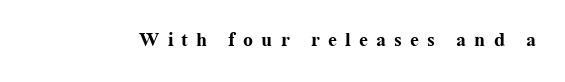
The image shows 20 px bold type, upright; set unusually wide letter spacing (+0.41 em), not underlined.
